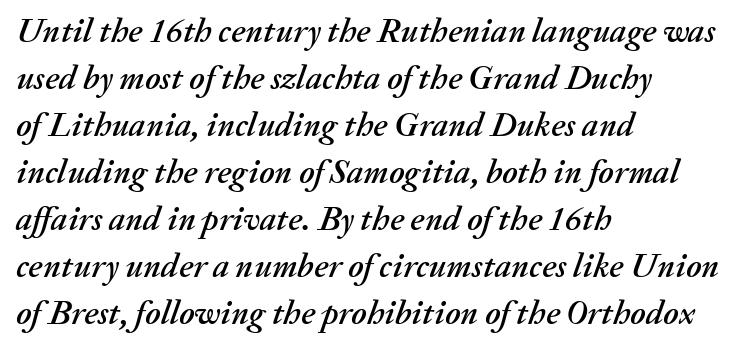
Q: Is the text italic (slanted)? A: Yes, it leans right by about 20 degrees.
Q: Is the text underlined? A: No.
Q: How is the paragraph aligned? A: Left-aligned.
Q: Is the spacing between letters normal or unusually wide? A: Normal.
Q: Is the spacing between lines tight, normal or loose? A: Normal.
Q: Width (condensed, normal, or wide)? A: Normal.
Q: Stroke contrast? A: Medium.
Q: x-height? A: Medium.
Q: Monospaced? A: No.
